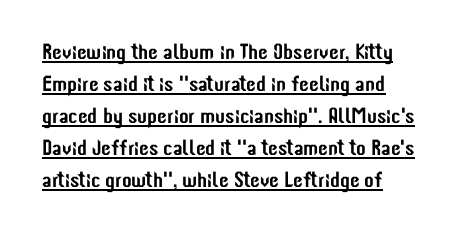
{"italic": "no", "underline": "yes", "line_spacing": "normal", "line_spacing_ratio": 1.45, "letter_spacing": "normal", "letter_spacing_em": 0.0, "glyph_px": 22}
